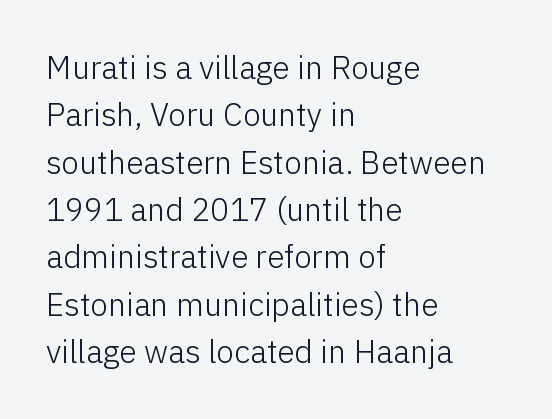
{"serif": "no", "italic": "no", "bold": "no", "weight": "light", "width": "normal", "stroke_contrast": "low", "x_height": "medium", "monospaced": "no", "underline": "no", "align": "left", "line_spacing": "normal", "line_spacing_ratio": 1.48, "letter_spacing": "normal", "letter_spacing_em": 0.0, "glyph_px": 32}
